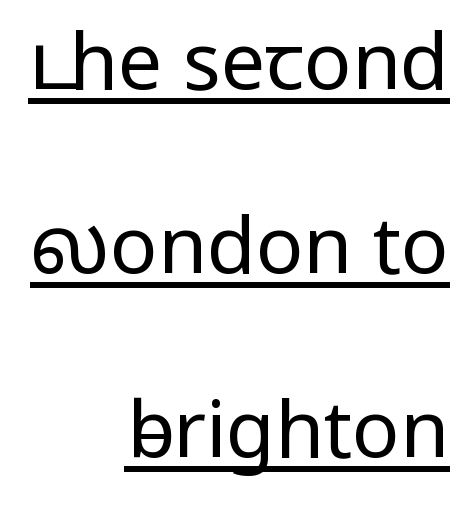
{"serif": "no", "italic": "no", "bold": "no", "weight": "regular", "width": "condensed", "stroke_contrast": "low", "x_height": "large", "monospaced": "no", "underline": "yes", "align": "right", "line_spacing": "loose", "line_spacing_ratio": 2.33, "letter_spacing": "normal", "letter_spacing_em": 0.0, "glyph_px": 79}
